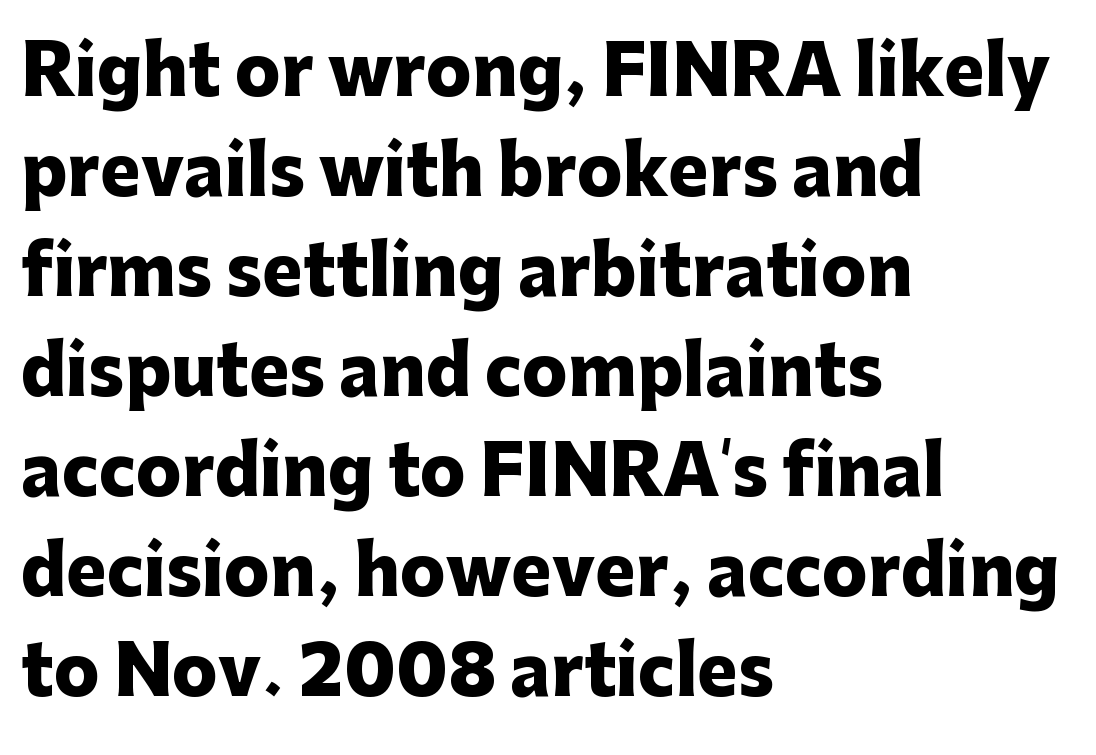
What stands out about the letter spacing? Nothing — it is the standard amount. The rendering anchors every line to the left-hand side. Thick stems and heavy bowls — unmistakably bold. If you measured baseline to baseline, you'd find a middling distance.
